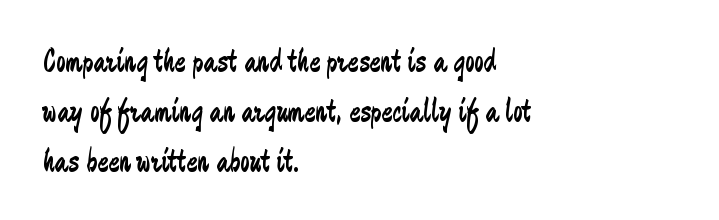
Q: Is the text bold? A: No.
Q: Is the text italic (slanted)? A: Yes.
Q: Is the typeface a serif or a sans-serif typeface? A: Sans-serif.
Q: Is the text underlined? A: No.
Q: How is the paragraph aligned? A: Left-aligned.
Q: Is the spacing between letters normal or unusually wide? A: Normal.
Q: Is the spacing between lines tight, normal or loose? A: Normal.
Q: Width (condensed, normal, or wide)? A: Condensed.
Q: Stroke contrast? A: Low.
Q: x-height? A: Medium.
Q: Monospaced? A: No.
